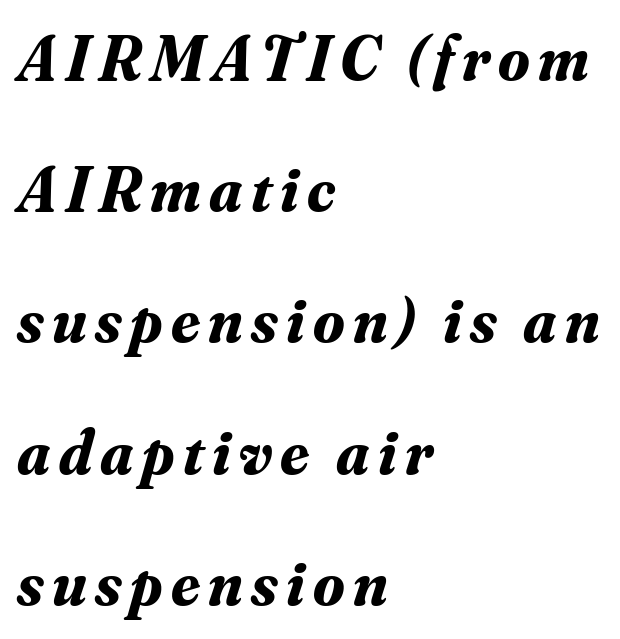
The image shows 64 px bold serif type, italic (leaning right); set left-aligned, loose line spacing (2.05x), not underlined; medium stroke contrast and a small x-height.
